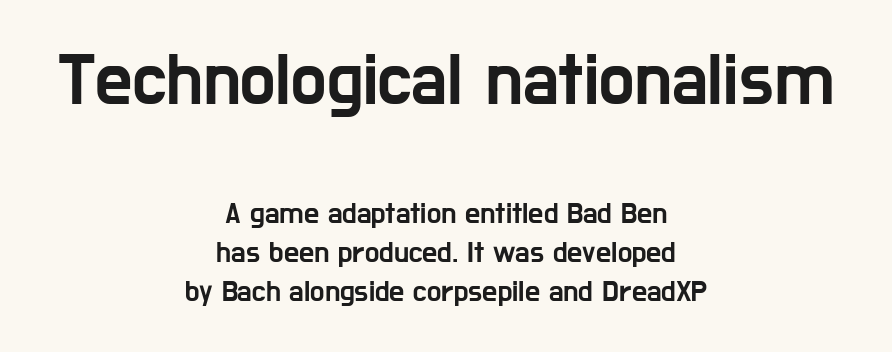
Ascenders rise straight up at ninety degrees. Typographically, this falls in the sans-serif category. Is the block centered? Yes — each line is placed symmetrically about the middle. Notice how descenders clear the ascenders below comfortably — that's standard leading. You get the large type first, then a drop to smaller type. Is this a fixed-width face? No — the glyphs have proportional, varying widths.
